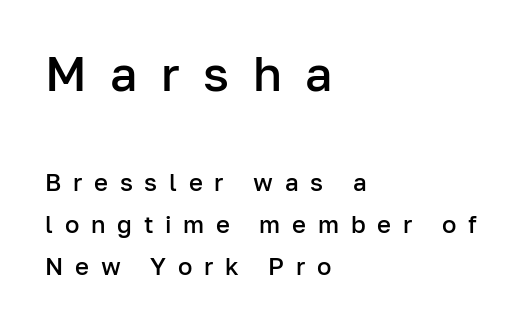
Anything drawn beneath the words? Only blank space. The type family on display is of the sans-serif kind. It's the straight-up-and-down kind of type. A student would call this left alignment; a typographer would say flush left, rag right. This sample has the flowing, uneven cadence of proportional lettering.
